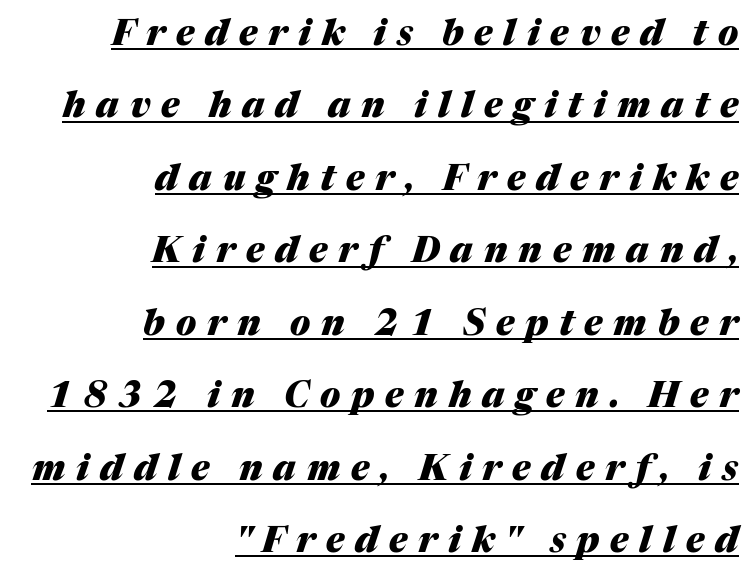
The image shows 35 px heavy type, italic (leaning right); set right-aligned, loose line spacing (2.07x), unusually wide letter spacing (+0.31 em), underlined; medium stroke contrast and a medium x-height.
